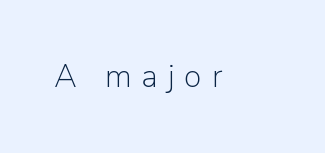
The passage shown is typed in a proportional face where columns would drift. Here the glyphs are tracked loosely, breaking word shapes into spaced letters. Typographically, this falls in the sans-serif category. Is the stroke heavy? The answer is a plain regular-or-lighter.
